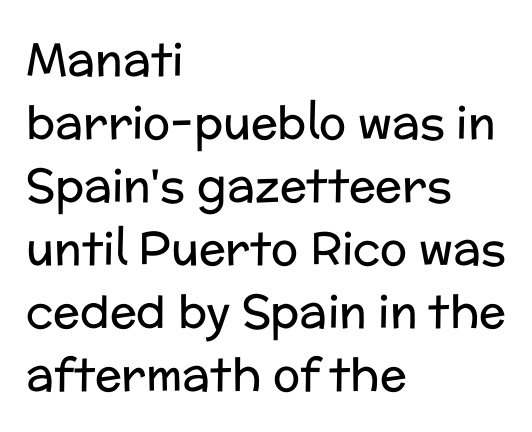
Q: Is the text bold? A: No.
Q: Is the text italic (slanted)? A: No, it is upright.
Q: Is the typeface a serif or a sans-serif typeface? A: Sans-serif.
Q: Is the text underlined? A: No.
Q: How is the paragraph aligned? A: Left-aligned.
Q: Is the spacing between letters normal or unusually wide? A: Normal.
Q: Is the spacing between lines tight, normal or loose? A: Normal.
Q: Width (condensed, normal, or wide)? A: Normal.
Q: Stroke contrast? A: Low.
Q: x-height? A: Medium.
Q: Monospaced? A: No.
